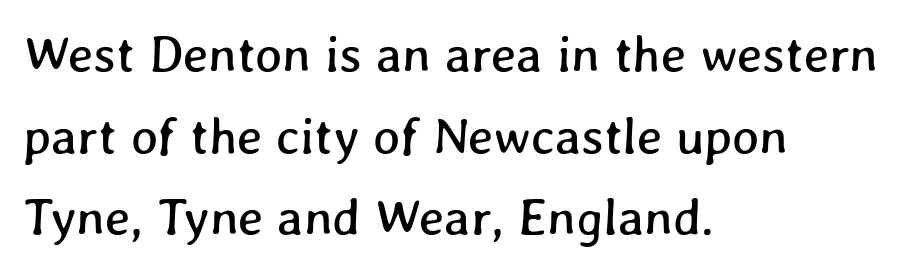
The image shows 51 px text type; set left-aligned, normal line spacing (1.6x), normal letter spacing, not underlined; low stroke contrast and a medium x-height.
